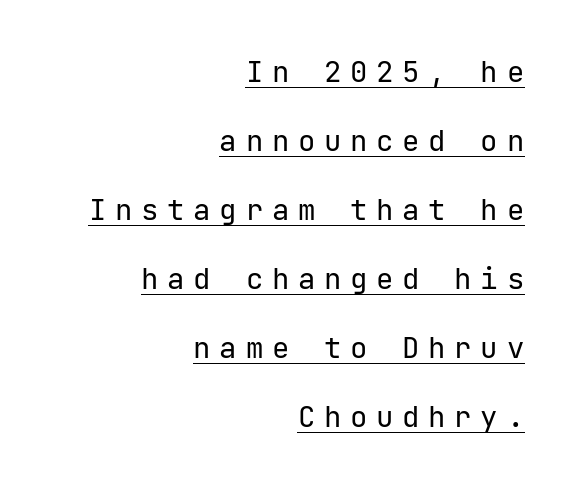
Caption: expanded tracking, letters set apart. The sample's only ornament is a line tracing under the words. Ascenders rise straight up at ninety degrees. Right-aligned paragraph, ragged on the left. The text was rendered using a sans face with plain stroke endings.
